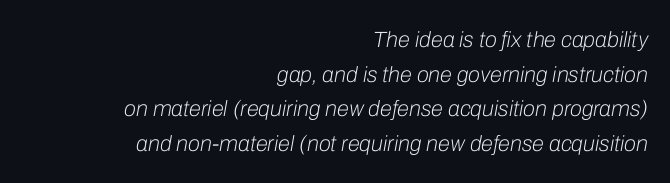
The image shows 22 px text type, italic (leaning right); set right-aligned, normal line spacing (1.57x), normal letter spacing, not underlined.
